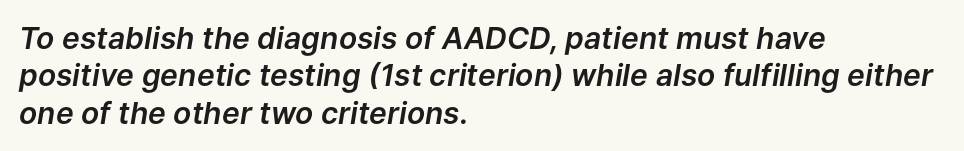
Q: Is the text italic (slanted)? A: Yes, it leans right by about 9 degrees.
Q: Is the text underlined? A: No.
Q: How is the paragraph aligned? A: Left-aligned.
Q: Is the spacing between letters normal or unusually wide? A: Normal.
Q: Is the spacing between lines tight, normal or loose? A: Normal.
Q: Width (condensed, normal, or wide)? A: Normal.
Q: Stroke contrast? A: Low.
Q: x-height? A: Medium.
Q: Monospaced? A: No.
